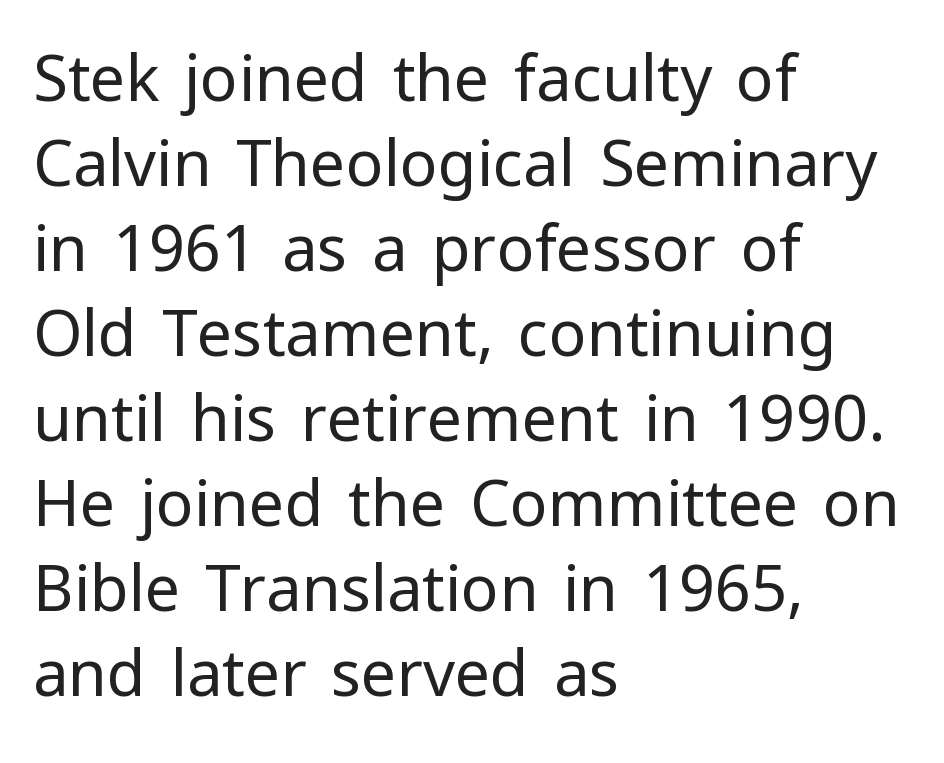
The lines in this sample share a left origin and differ only in where they stop. The zone under the glyphs is completely vacant. Is this a fixed-width face? No — the glyphs have proportional, varying widths. The face used here is a sans, in the tradition of grotesques and geometrics. A quiet, ordinary-to-light weight characterises the typeface. Ascenders rise straight up at ninety degrees.
